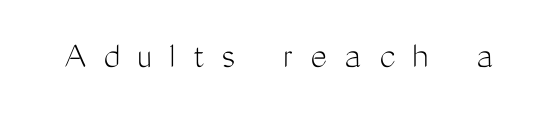
The image shows 39 px light, condensed sans-serif type, upright; set unusually wide letter spacing (+0.45 em), not underlined; medium stroke contrast and a medium x-height.
